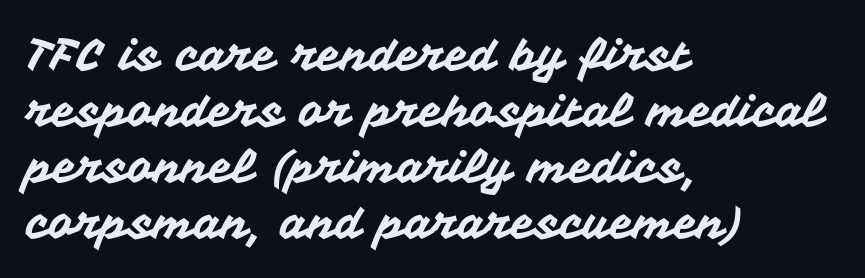
Q: Is the text italic (slanted)? A: Yes.
Q: Is the typeface a serif or a sans-serif typeface? A: Sans-serif.
Q: Is the text underlined? A: No.
Q: How is the paragraph aligned? A: Left-aligned.
Q: Is the spacing between letters normal or unusually wide? A: Normal.
Q: Is the spacing between lines tight, normal or loose? A: Normal.
Q: Width (condensed, normal, or wide)? A: Normal.
Q: Stroke contrast? A: Medium.
Q: x-height? A: Medium.
Q: Monospaced? A: No.
